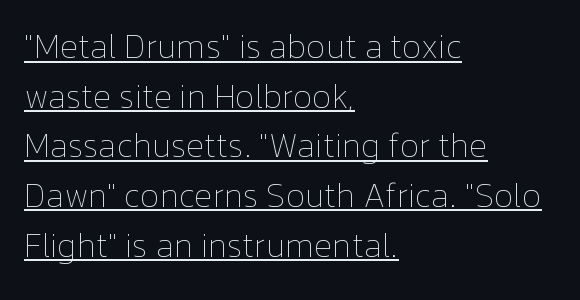
{"italic": "no", "bold": "no", "weight": "thin", "width": "normal", "stroke_contrast": "low", "x_height": "medium", "monospaced": "no", "underline": "yes", "align": "left", "line_spacing": "normal", "line_spacing_ratio": 1.46, "letter_spacing": "normal", "letter_spacing_em": 0.0, "glyph_px": 34}
